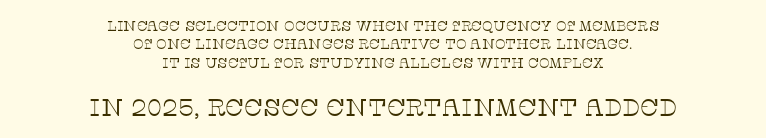
Of the two passages, the one underneath uses the larger point size. Unmarked baselines from the first word to the last. The rendering uses a moderate line-height, typical for paragraphs. Compared with a flush-left layout, this one balances lines on the center instead. No heavy texture on the line: the type isn't bold.
